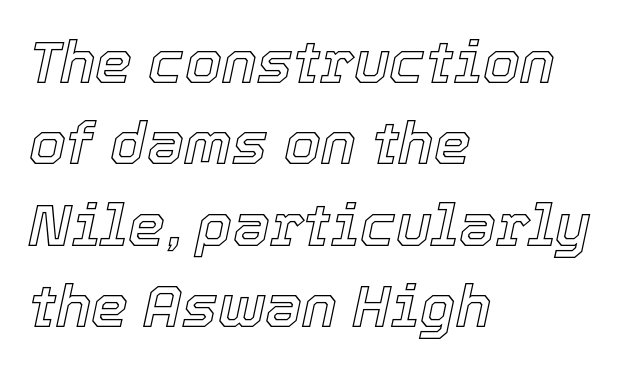
Do the characters align in a grid? No, the font is proportional. Each new line begins a customary step beneath the previous one. A bare baseline throughout the passage. The letterforms sit shoulder to shoulder at normal distance. The lines are quadded left. Would a proofreader flag this as italicized? Yes.
